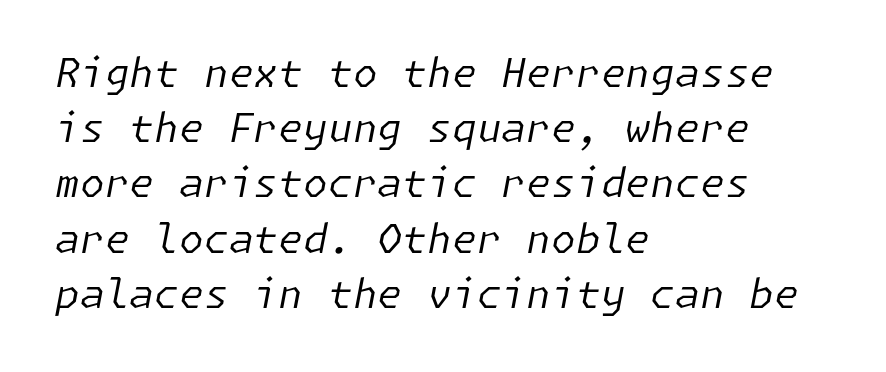
The image shows 40 px regular-weight type, italic (leaning right); set left-aligned, normal line spacing (1.38x), normal letter spacing, not underlined; low stroke contrast and a medium x-height.
